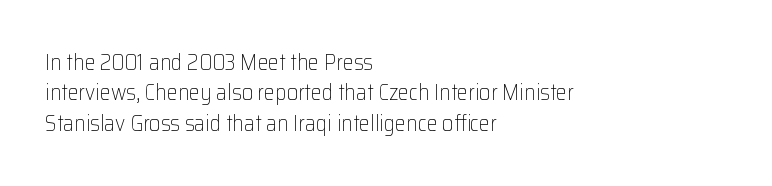
{"italic": "no", "bold": "no", "underline": "no", "align": "left", "line_spacing": "normal", "line_spacing_ratio": 1.38, "letter_spacing": "normal", "letter_spacing_em": 0.0, "glyph_px": 22}
